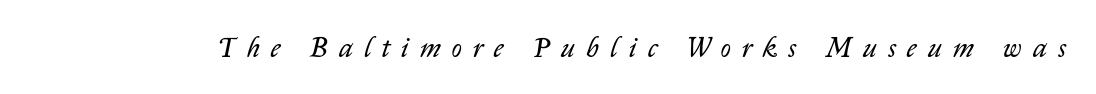
In terms of posture, this sample is oblique. Stem width sits at or under what a default text font uses. Here the designer chose a conventional face with non-uniform glyph widths. Letter spacing: wide. Only glyphs here, with clear space below each row.
